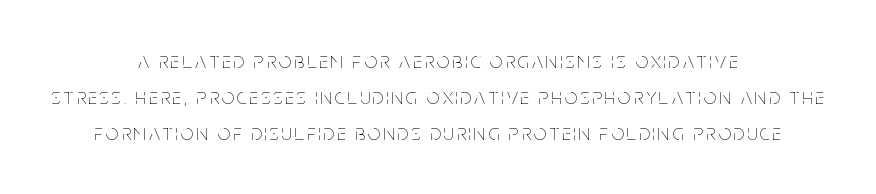
{"italic": "no", "bold": "no", "underline": "no", "align": "center", "line_spacing": "normal", "line_spacing_ratio": 1.64, "glyph_px": 22}
